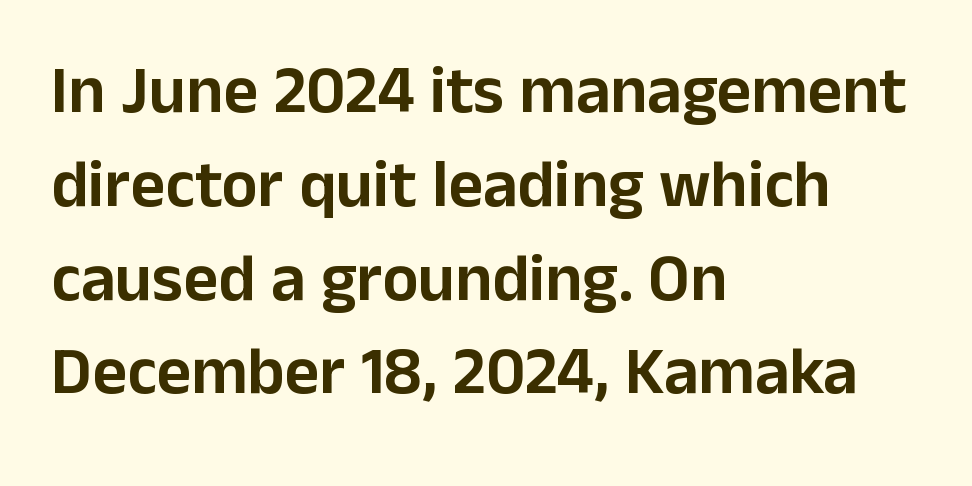
Q: Is the text italic (slanted)? A: No, it is upright.
Q: Is the typeface a serif or a sans-serif typeface? A: Sans-serif.
Q: Is the text underlined? A: No.
Q: How is the paragraph aligned? A: Left-aligned.
Q: Is the spacing between letters normal or unusually wide? A: Normal.
Q: Is the spacing between lines tight, normal or loose? A: Normal.
Q: Width (condensed, normal, or wide)? A: Normal.
Q: Stroke contrast? A: Low.
Q: x-height? A: Medium.
Q: Monospaced? A: No.
